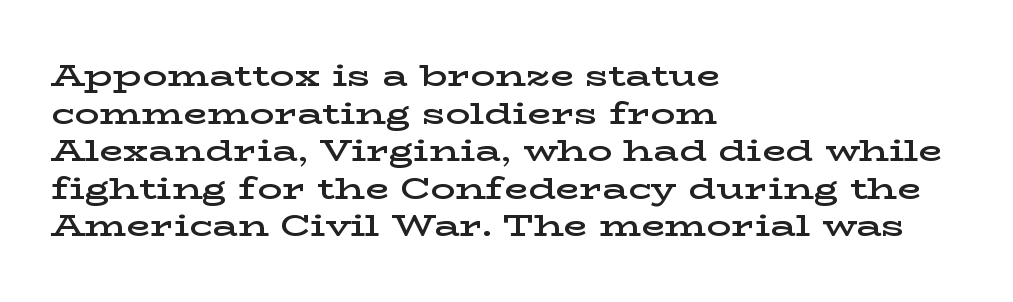
A typesetter would mark this as roman, not italic. Type without underlining. Between one letter and the next there's only the usual sliver of space. Visually the block forms a straight wall on the left and a jagged coastline on the right. Here the designer chose a conventional face with non-uniform glyph widths. This sample uses a serif face.
